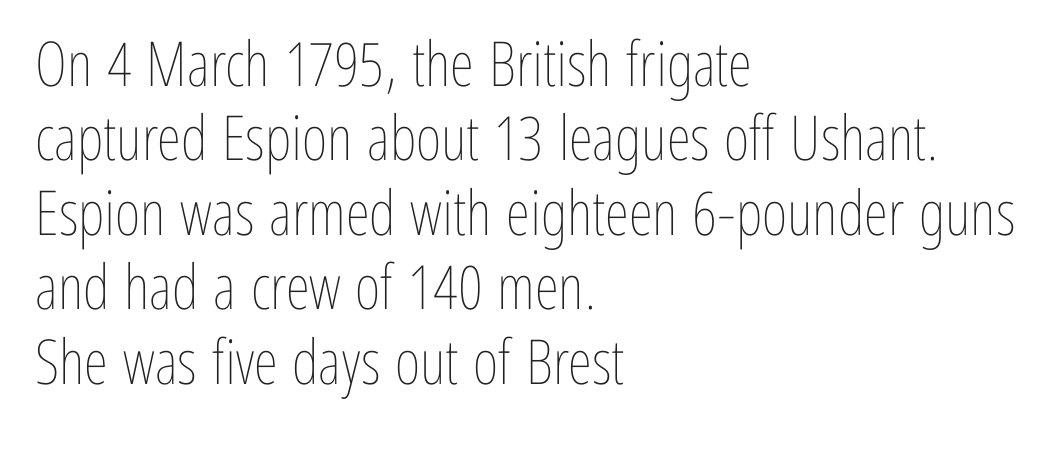
{"italic": "no", "bold": "no", "weight": "thin", "width": "condensed", "stroke_contrast": "low", "x_height": "medium", "monospaced": "no", "underline": "no", "align": "left", "line_spacing_ratio": 1.2, "letter_spacing": "normal", "letter_spacing_em": 0.0, "glyph_px": 62}
